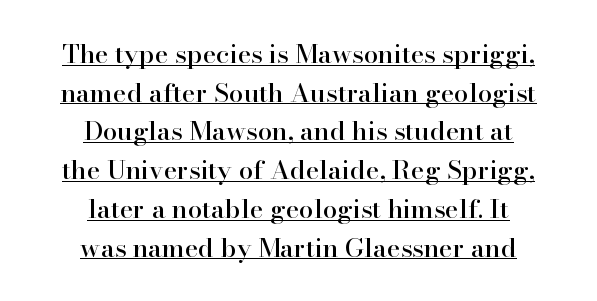
{"italic": "no", "underline": "yes", "align": "center", "line_spacing": "normal", "line_spacing_ratio": 1.49, "letter_spacing": "normal", "letter_spacing_em": 0.0, "glyph_px": 26}
